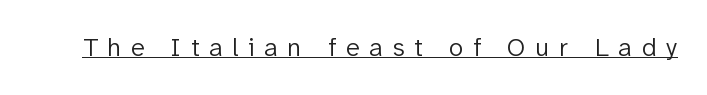
The passage shown has open, widely tracked lettering throughout. Heaviness? Minimal to ordinary, like unemphasized prose. You can see a thin bar hugging the bottom of the glyphs. Is there any slant? The stems are plumb.
